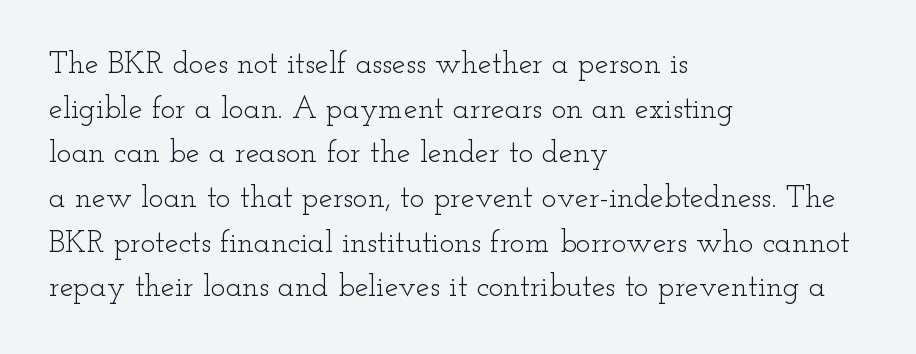
The image shows 31 px light, wide serif type, upright; set left-aligned, normal line spacing (1.44x), normal letter spacing, not underlined; low stroke contrast and a small x-height.
